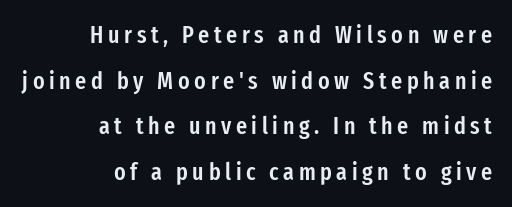
{"italic": "no", "bold": "semi", "underline": "no", "align": "right", "line_spacing": "loose", "line_spacing_ratio": 1.9, "glyph_px": 24}
